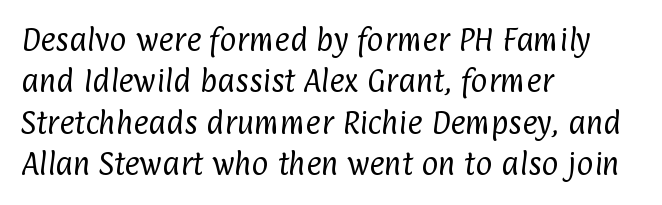
The cut favours lightness, reaching ordinary text weight at its darkest. One-word summary of the alignment: left. One glance says typical: line gaps are just what's usual. No word sits above an underline. The type is set solid horizontally, with unmodified tracking.
